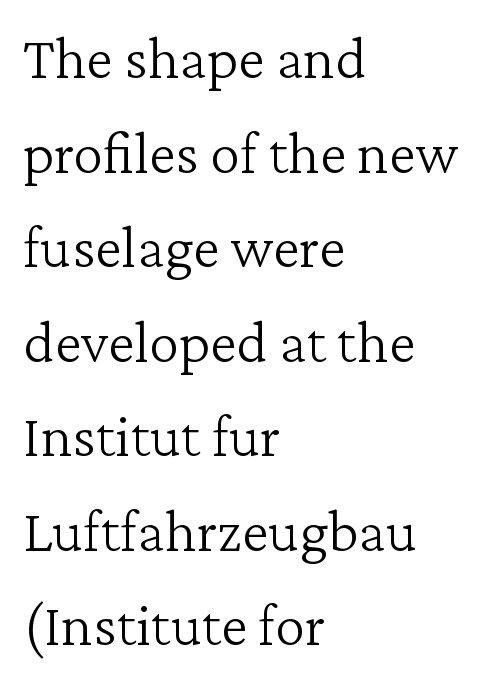
Q: Is the text bold? A: No.
Q: Is the text italic (slanted)? A: No, it is upright.
Q: Is the typeface a serif or a sans-serif typeface? A: Serif.
Q: Is the text underlined? A: No.
Q: How is the paragraph aligned? A: Left-aligned.
Q: Is the spacing between letters normal or unusually wide? A: Normal.
Q: Is the spacing between lines tight, normal or loose? A: Normal.
Q: Width (condensed, normal, or wide)? A: Normal.
Q: Stroke contrast? A: Low.
Q: x-height? A: Medium.
Q: Monospaced? A: No.
